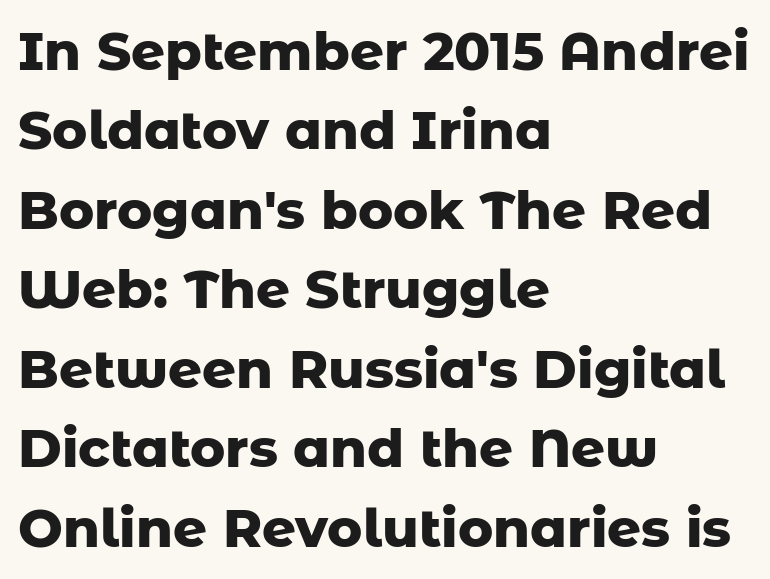
{"serif": "no", "italic": "no", "bold": "yes", "weight": "heavy", "width": "normal", "stroke_contrast": "low", "x_height": "medium", "monospaced": "no", "underline": "no", "align": "left", "line_spacing": "normal", "line_spacing_ratio": 1.5, "letter_spacing": "normal", "letter_spacing_em": 0.0, "glyph_px": 53}
